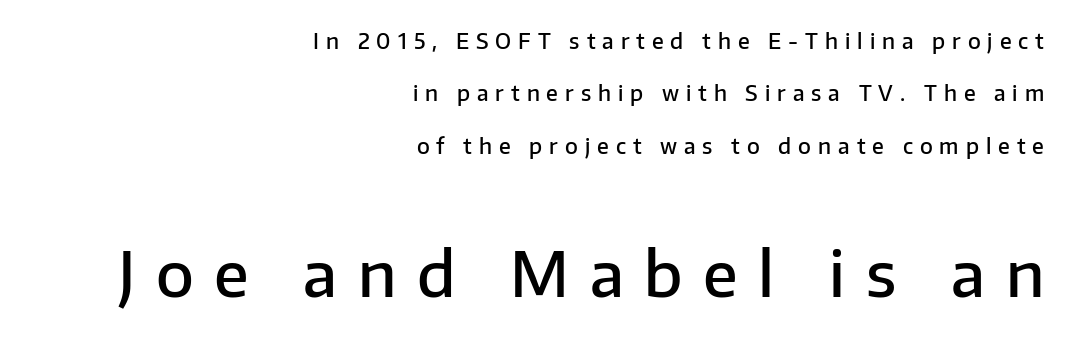
{"serif": "no", "italic": "no", "bold": "semi", "weight": "semibold", "width": "normal", "stroke_contrast": "low", "x_height": "medium", "monospaced": "no", "underline": "no", "align": "right", "line_spacing": "loose", "line_spacing_ratio": 2.49, "letter_spacing": "wide", "letter_spacing_em": 0.33, "larger_block": "second", "size_ratio": 2.95, "glyph_px": 62}
